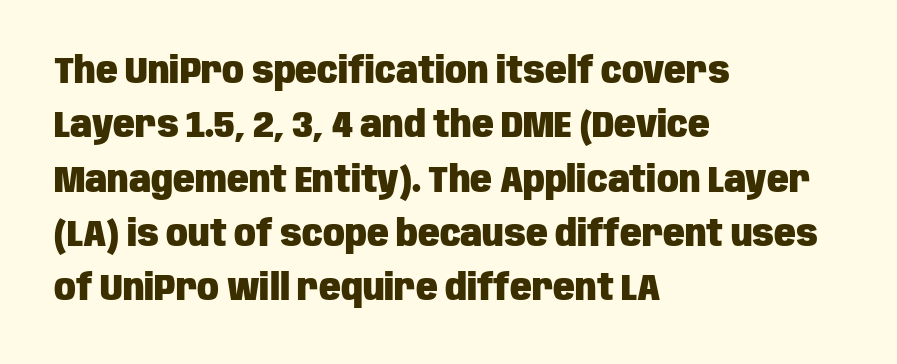
Serifs: no, the terminals of the letterforms are clean. Italic: no, the glyphs are upright roman. The rendering uses a moderate line-height, typical for paragraphs. The compositor pushed each line to the left boundary.
